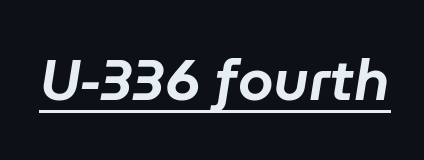
{"italic": "yes", "lean": "right", "slant_degrees": 9, "width": "normal", "stroke_contrast": "low", "x_height": "medium", "monospaced": "no", "underline": "yes", "letter_spacing": "normal", "letter_spacing_em": 0.0, "glyph_px": 57}
